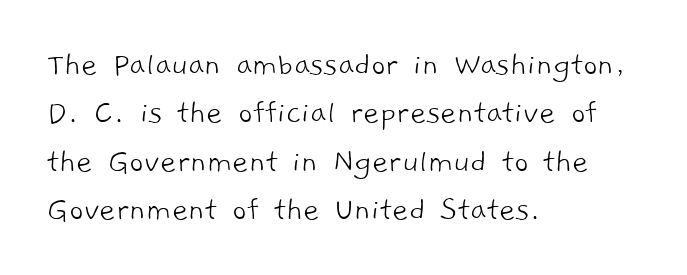
{"serif": "no", "bold": "no", "weight": "light", "width": "normal", "stroke_contrast": "low", "x_height": "medium", "monospaced": "no", "underline": "no", "align": "left", "line_spacing": "normal", "line_spacing_ratio": 1.38, "letter_spacing": "normal", "letter_spacing_em": 0.0, "glyph_px": 35}
